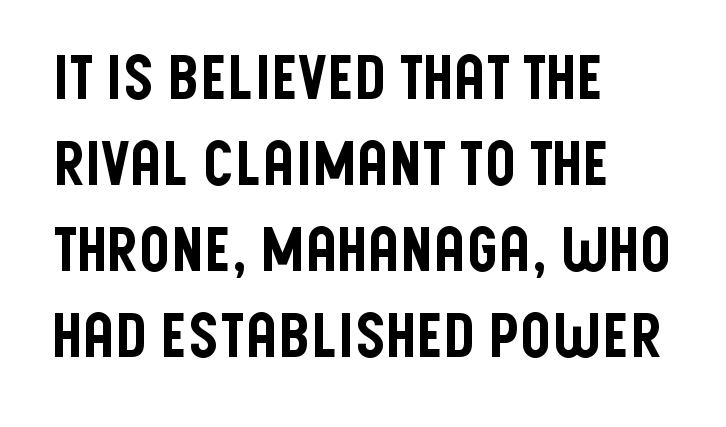
{"serif": "no", "italic": "no", "width": "condensed", "stroke_contrast": "low", "x_height": "large", "monospaced": "no", "underline": "no", "align": "left", "line_spacing": "normal", "line_spacing_ratio": 1.41, "letter_spacing": "normal", "letter_spacing_em": 0.0, "glyph_px": 61}
